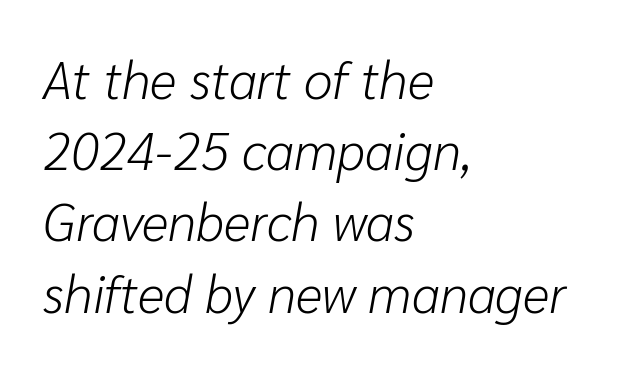
A classic flush-left, rag-right setting is used for this passage. The typesetting does not lean heavy: it is not bold. The face used here is proportionally spaced, like ordinary book or web type. Characters are canted at an angle relative to the baseline's perpendicular. This sample uses plain, unmodified letter spacing. What's the leading like? Ordinary, nothing unusual.
